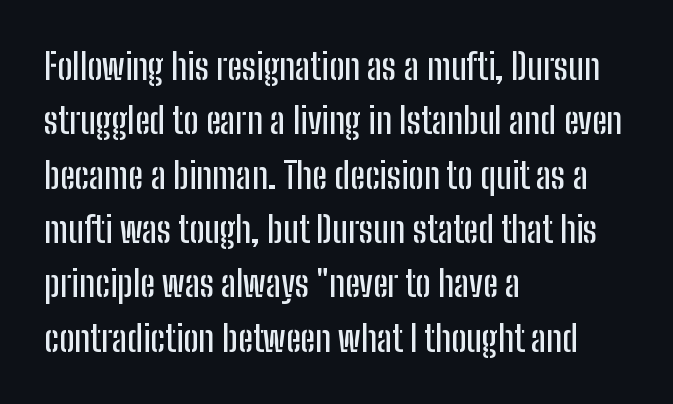
Q: Is the text italic (slanted)? A: No, it is upright.
Q: Is the typeface a serif or a sans-serif typeface? A: Sans-serif.
Q: Is the text underlined? A: No.
Q: How is the paragraph aligned? A: Left-aligned.
Q: Is the spacing between letters normal or unusually wide? A: Normal.
Q: Is the spacing between lines tight, normal or loose? A: Normal.
Q: Width (condensed, normal, or wide)? A: Condensed.
Q: Stroke contrast? A: Low.
Q: x-height? A: Medium.
Q: Monospaced? A: No.
